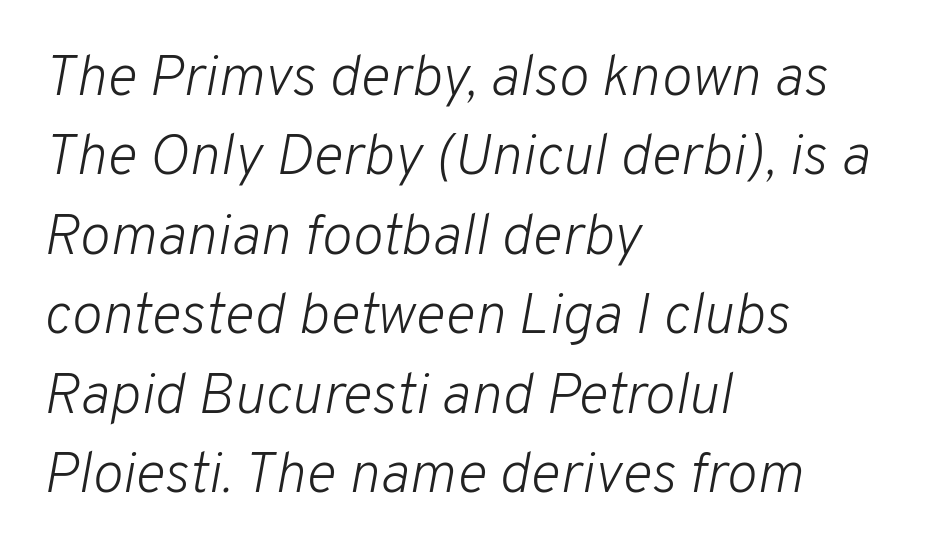
{"italic": "yes", "lean": "right", "slant_degrees": 10, "bold": "no", "weight": "light", "width": "normal", "stroke_contrast": "low", "x_height": "medium", "monospaced": "no", "underline": "no", "align": "left", "line_spacing": "normal", "line_spacing_ratio": 1.37, "letter_spacing": "normal", "letter_spacing_em": 0.0, "glyph_px": 58}
